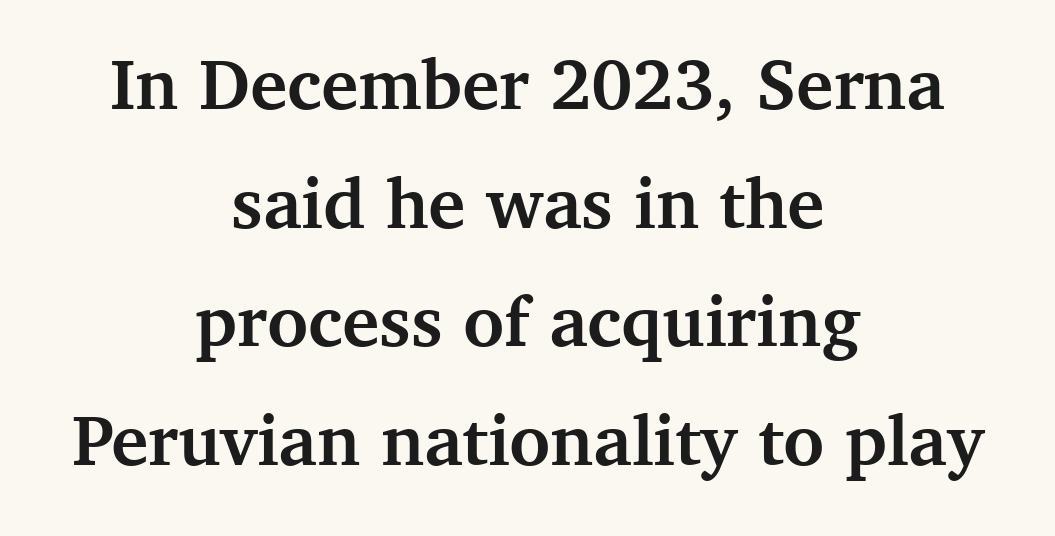
The foot of each line stays bare and open. Characters follow at the spacing the type designer built in. What weight is shown? A full bold with thick strokes. Varying glyph widths throughout — classic text-font behaviour.
